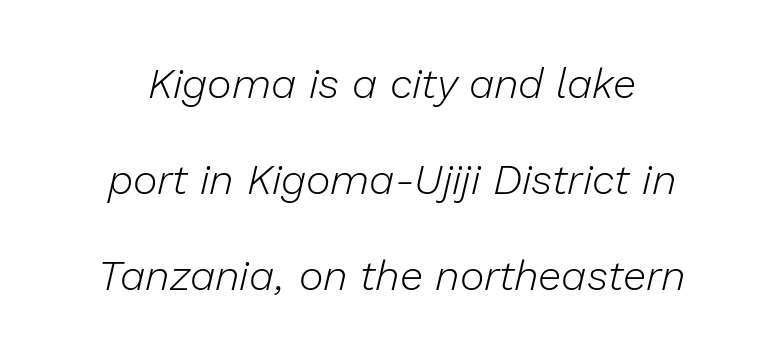
{"italic": "yes", "lean": "right", "slant_degrees": 13, "bold": "no", "weight": "light", "width": "normal", "stroke_contrast": "low", "x_height": "medium", "monospaced": "no", "underline": "no", "align": "center", "line_spacing": "loose", "line_spacing_ratio": 2.29, "letter_spacing": "normal", "letter_spacing_em": 0.0, "glyph_px": 42}
